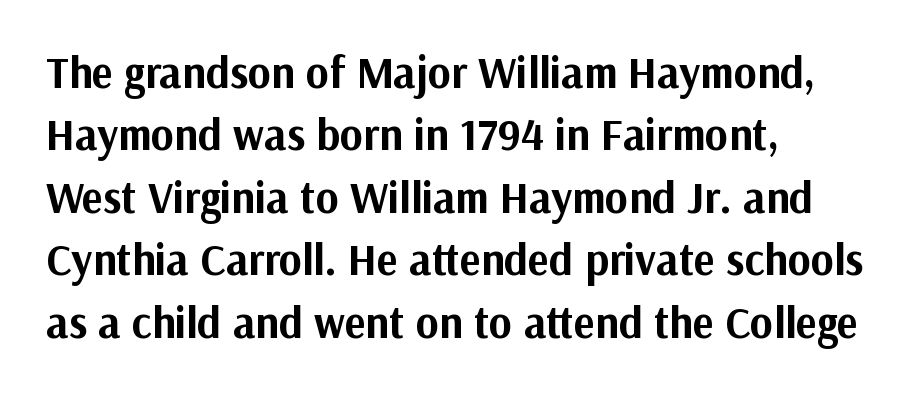
{"serif": "no", "italic": "no", "bold": "yes", "weight": "bold", "width": "normal", "stroke_contrast": "medium", "x_height": "medium", "monospaced": "no", "underline": "no", "align": "left", "line_spacing": "normal", "line_spacing_ratio": 1.42, "letter_spacing": "normal", "letter_spacing_em": 0.0, "glyph_px": 44}
